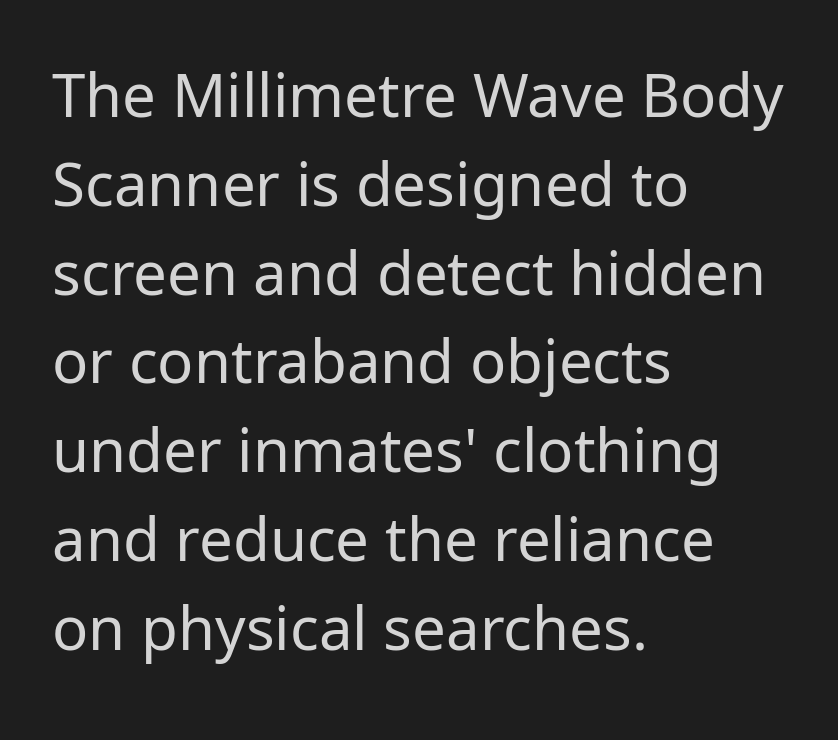
{"serif": "no", "italic": "no", "bold": "no", "weight": "regular", "width": "normal", "stroke_contrast": "low", "x_height": "medium", "monospaced": "no", "underline": "no", "align": "left", "line_spacing": "normal", "line_spacing_ratio": 1.48, "letter_spacing": "normal", "letter_spacing_em": 0.0, "glyph_px": 60}
